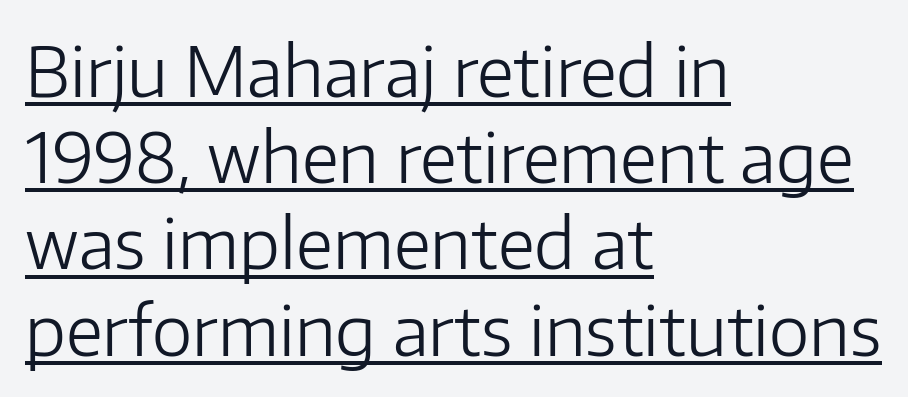
The image shows 69 px light sans-serif type, upright; set left-aligned, normal line spacing (1.25x), normal letter spacing, underlined; low stroke contrast and a medium x-height.
